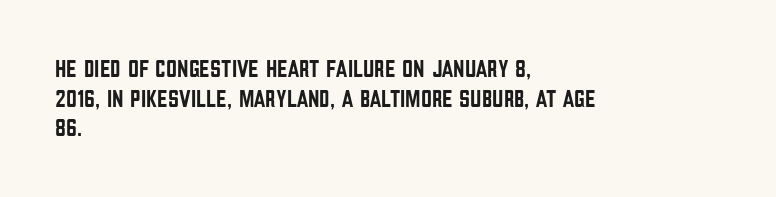
The image shows 24 px text type, upright; set left-aligned, line spacing 1.23x, normal letter spacing, not underlined.
